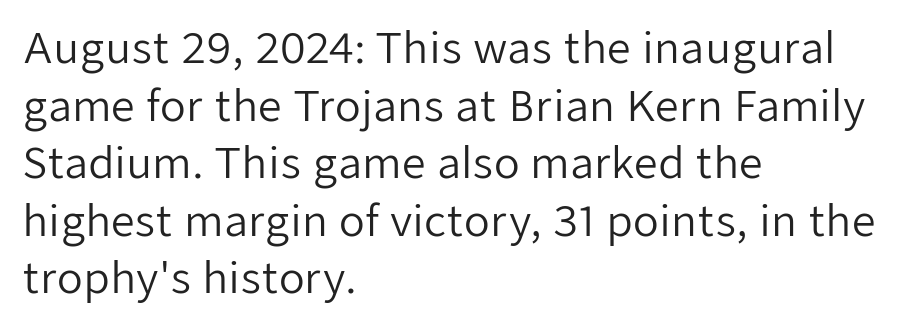
Q: Is the text bold? A: No.
Q: Is the text italic (slanted)? A: No, it is upright.
Q: Is the typeface a serif or a sans-serif typeface? A: Sans-serif.
Q: Is the text underlined? A: No.
Q: How is the paragraph aligned? A: Left-aligned.
Q: Is the spacing between letters normal or unusually wide? A: Normal.
Q: Is the spacing between lines tight, normal or loose? A: Normal.
Q: Width (condensed, normal, or wide)? A: Normal.
Q: Stroke contrast? A: Low.
Q: x-height? A: Medium.
Q: Monospaced? A: No.
